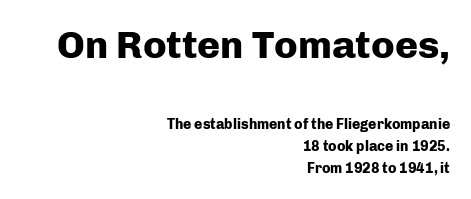
The typeface chosen for these lines omits serifs. Here the designer chose a conventional face with non-uniform glyph widths. Layout note: lines flush right. Descenders are the only things crossing below the line. How would I describe the line gaps? Plain and ordinary.
